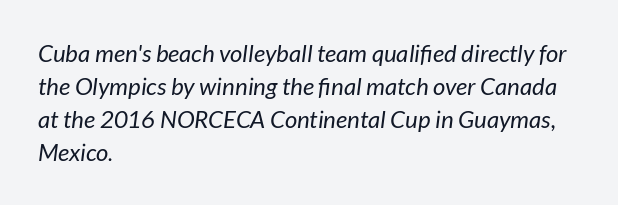
Q: Is the text bold? A: No.
Q: Is the text italic (slanted)? A: Yes, it leans right by about 7 degrees.
Q: Is the text underlined? A: No.
Q: How is the paragraph aligned? A: Left-aligned.
Q: Is the spacing between letters normal or unusually wide? A: Normal.
Q: Is the spacing between lines tight, normal or loose? A: Normal.
